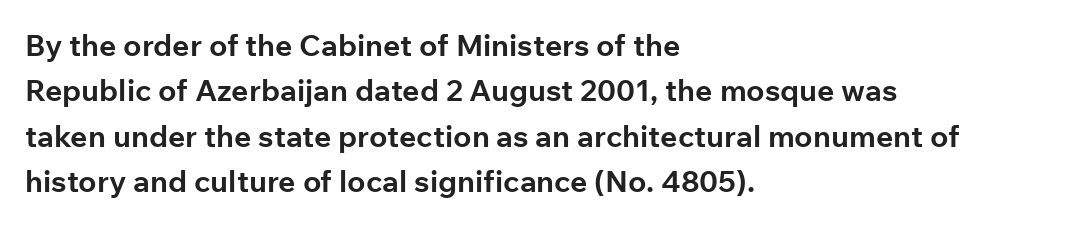
Here the glyphs are tracked normally, forming tight word shapes. Which margin do the lines hug? The left one — the right edge is uneven. Is the type bold? Yes — the strokes are clearly thick and heavy. Horizontal bands of white between lines are of average thickness.
